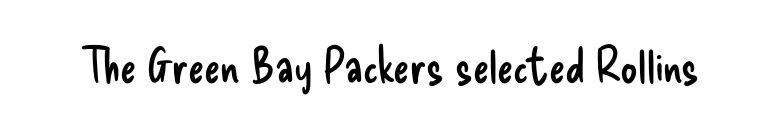
{"serif": "no", "italic": "no", "bold": "no", "weight": "regular", "width": "condensed", "stroke_contrast": "low", "x_height": "small", "monospaced": "no", "underline": "no", "letter_spacing": "normal", "letter_spacing_em": 0.0, "glyph_px": 48}
